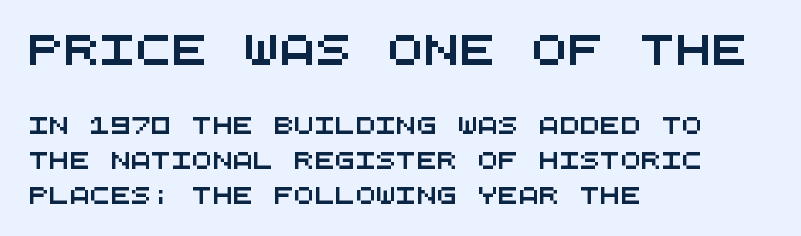
The image shows 30 px wide sans-serif type, monospaced; set left-aligned, loose line spacing (2.05x), normal letter spacing, not underlined; the first (top) block is 1.76x larger; medium stroke contrast and a large x-height.
